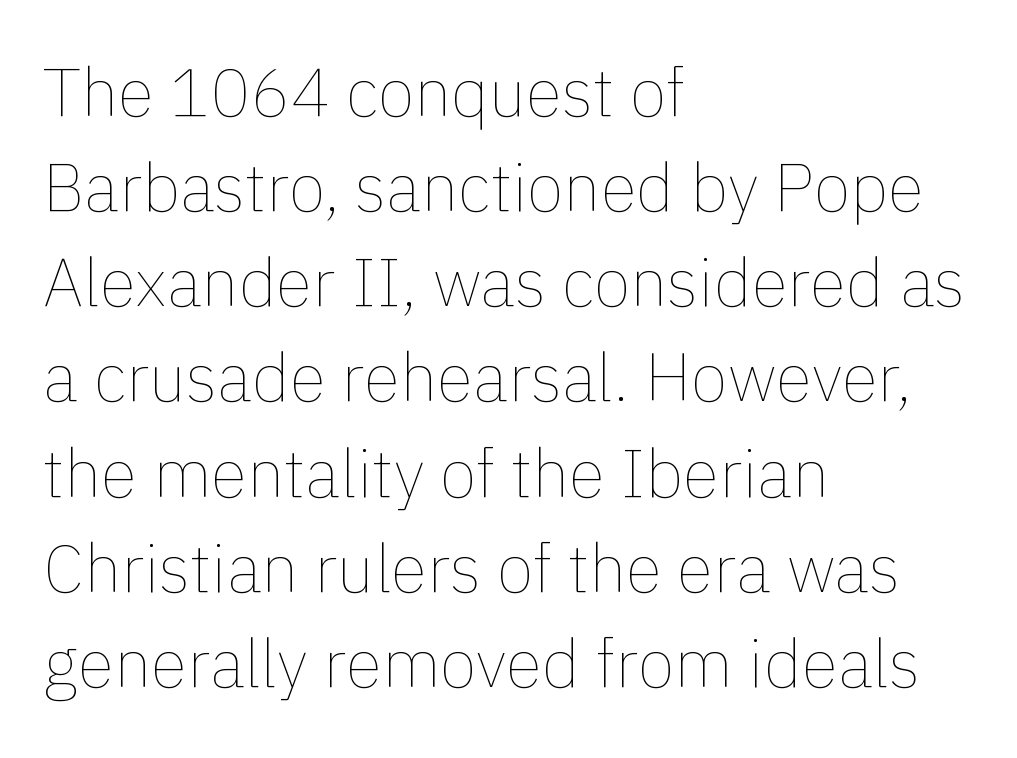
The strokes carry an ordinary text weight at most. This rendering leaves character spacing at its baseline value. Unmarked baselines from the first word to the last. Successive baselines arrive at the customary interval.
